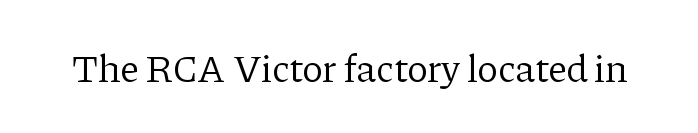
Q: Is the text bold? A: No.
Q: Is the text italic (slanted)? A: No, it is upright.
Q: Is the typeface a serif or a sans-serif typeface? A: Serif.
Q: Is the text underlined? A: No.
Q: Is the spacing between letters normal or unusually wide? A: Normal.
Q: Width (condensed, normal, or wide)? A: Normal.
Q: Stroke contrast? A: Low.
Q: x-height? A: Medium.
Q: Monospaced? A: No.
